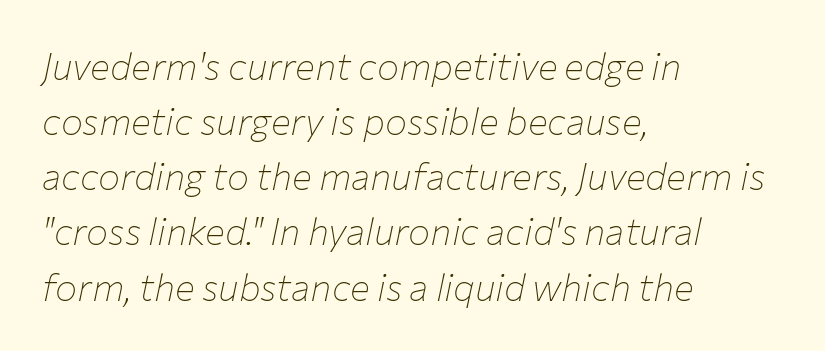
The image shows 37 px thin type, italic (leaning right); set left-aligned, normal line spacing (1.49x), normal letter spacing, not underlined; low stroke contrast and a medium x-height.
